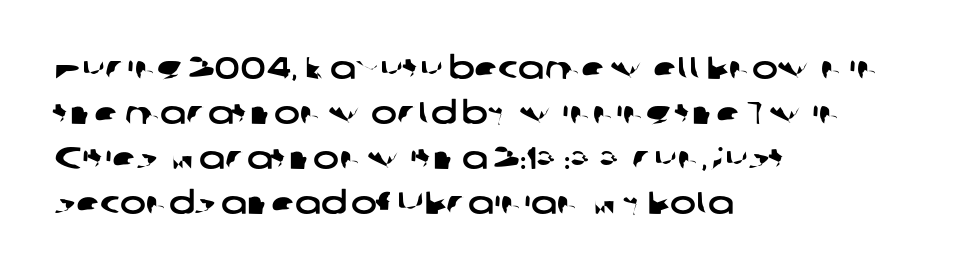
Q: Is the typeface a serif or a sans-serif typeface? A: Sans-serif.
Q: Is the text underlined? A: No.
Q: How is the paragraph aligned? A: Left-aligned.
Q: Is the spacing between letters normal or unusually wide? A: Normal.
Q: Is the spacing between lines tight, normal or loose? A: Normal.
Q: Width (condensed, normal, or wide)? A: Wide.
Q: Stroke contrast? A: Low.
Q: x-height? A: Medium.
Q: Monospaced? A: No.
